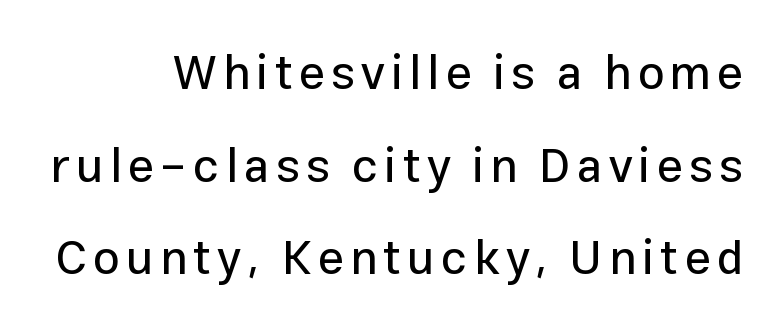
{"serif": "no", "italic": "no", "width": "normal", "stroke_contrast": "low", "x_height": "medium", "monospaced": "no", "underline": "no", "align": "right", "line_spacing": "loose", "line_spacing_ratio": 1.97, "glyph_px": 47}
